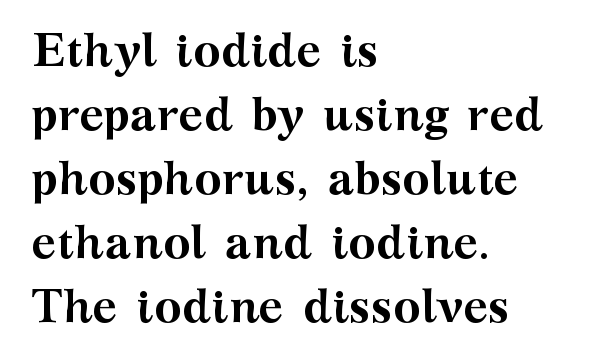
Q: Is the text bold? A: Yes.
Q: Is the text italic (slanted)? A: No, it is upright.
Q: Is the typeface a serif or a sans-serif typeface? A: Serif.
Q: Is the text underlined? A: No.
Q: How is the paragraph aligned? A: Left-aligned.
Q: Is the spacing between letters normal or unusually wide? A: Normal.
Q: Is the spacing between lines tight, normal or loose? A: Normal.
Q: Width (condensed, normal, or wide)? A: Wide.
Q: Stroke contrast? A: Medium.
Q: x-height? A: Medium.
Q: Monospaced? A: No.
